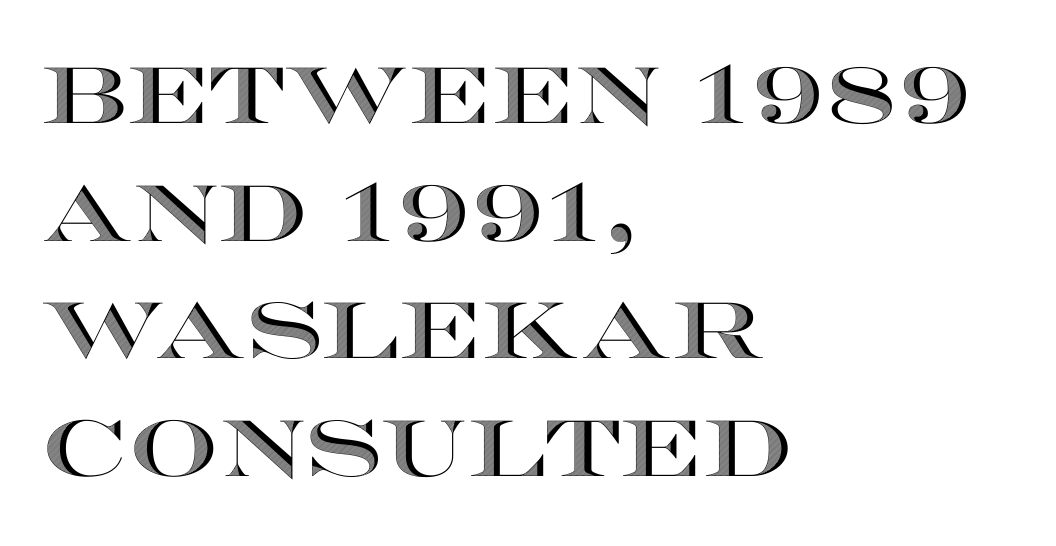
The image shows 79 px wide type, upright; set left-aligned, normal line spacing (1.49x), normal letter spacing, not underlined; a large x-height.
